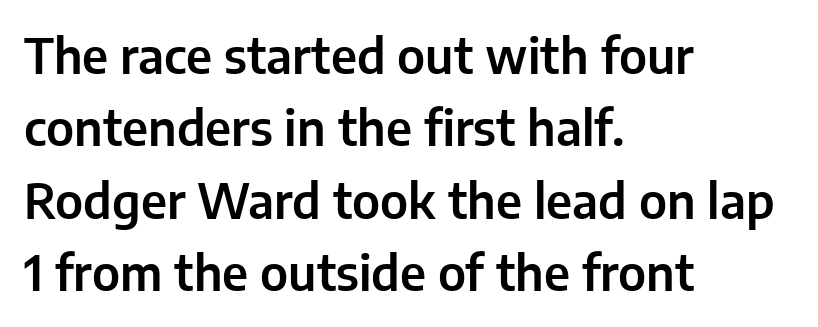
{"serif": "no", "italic": "no", "width": "normal", "stroke_contrast": "low", "x_height": "medium", "monospaced": "no", "underline": "no", "align": "left", "line_spacing": "normal", "line_spacing_ratio": 1.51, "letter_spacing": "normal", "letter_spacing_em": 0.0, "glyph_px": 48}
